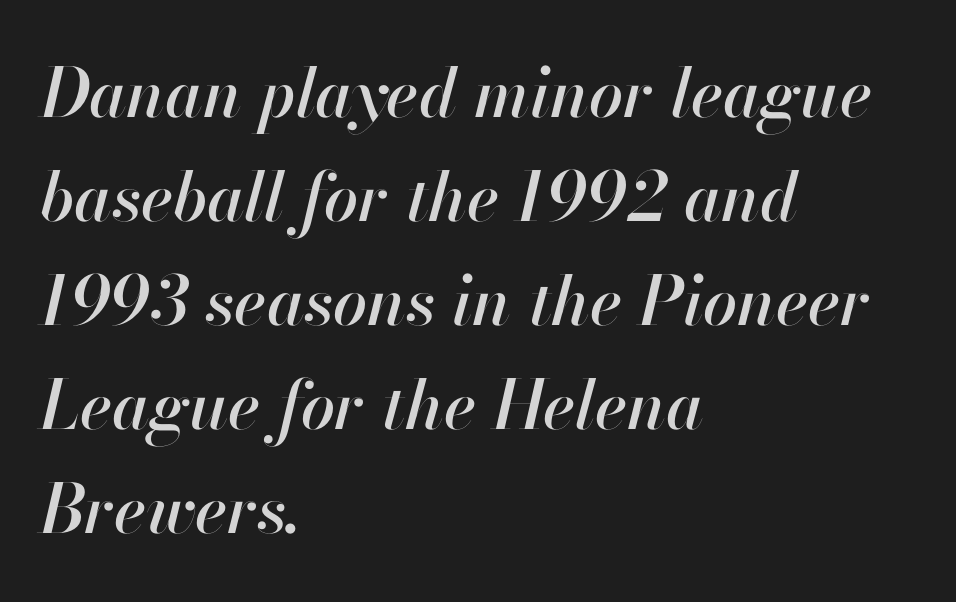
The rendering uses natural spacing where letterforms have individual widths. These lines sit exactly where default settings would place them. Spacing between characters is what you'd get straight out of the box. Reading down the block, your eye returns to a fixed left position each line. Unmarked baselines from the first word to the last. It's the slanting kind of type.
